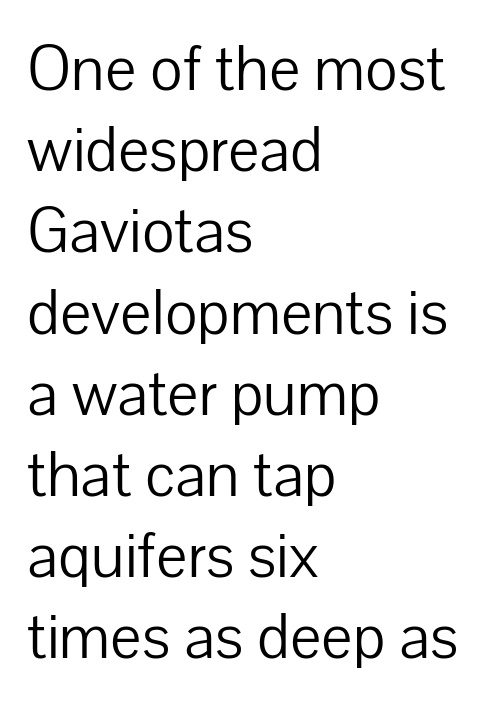
The image shows 66 px light sans-serif type, upright; set left-aligned, line spacing 1.23x, normal letter spacing, not underlined; low stroke contrast and a medium x-height.
